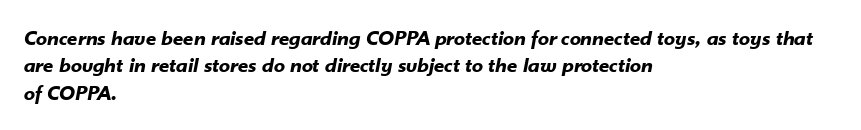
Does the leading feel generous? No, just average. Tall strokes in this sample are angled rather than plumb. The paragraph shown leans on its left margin. Any mark beneath the type? The region is blank. Tracking here is standard; glyphs follow each other at the usual distance. Summary of weight: heavy, a full bold.
